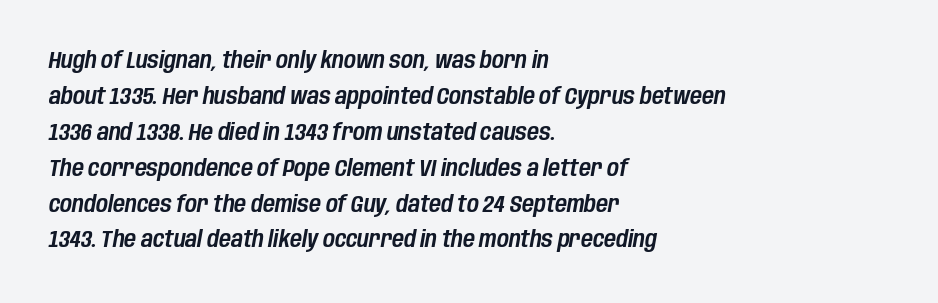
This block has exactly the height ordinary leading produces. Left-aligned paragraph, ragged on the right. Every character sits at an angle, as italics do. Nobody touched the tracking dial on this one. Each row of text sits above clean, open space.
